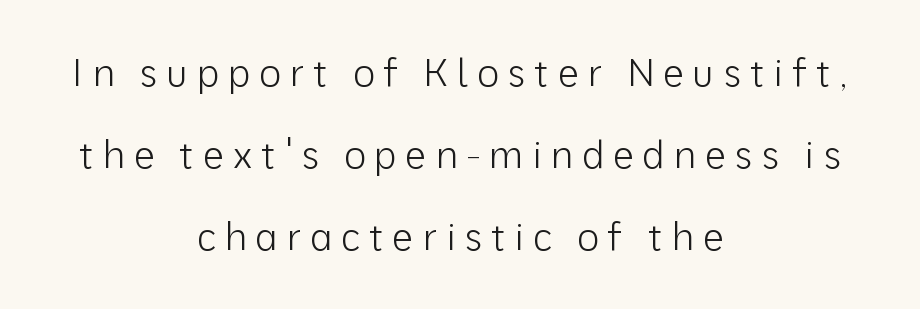
Q: Is the text bold? A: No.
Q: Is the text italic (slanted)? A: No, it is upright.
Q: Is the typeface a serif or a sans-serif typeface? A: Sans-serif.
Q: Is the text underlined? A: No.
Q: How is the paragraph aligned? A: Centered.
Q: Is the spacing between letters normal or unusually wide? A: Unusually wide.
Q: Is the spacing between lines tight, normal or loose? A: Loose.
Q: Width (condensed, normal, or wide)? A: Normal.
Q: Stroke contrast? A: Low.
Q: x-height? A: Medium.
Q: Monospaced? A: No.
